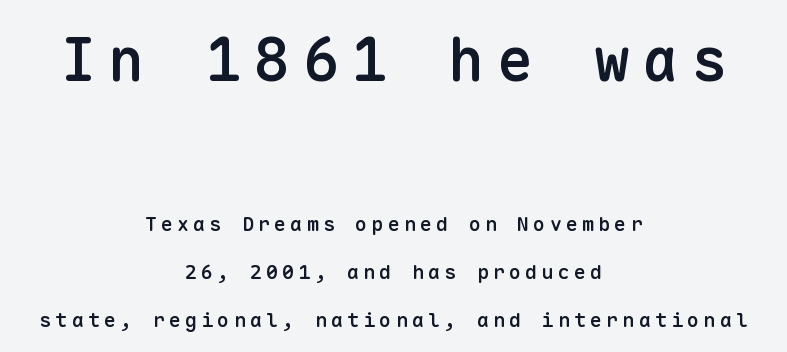
Reading top to bottom, the characters get smaller at the block break. Horizontal alignment here is central, giving a formal, balanced look. The letters stand straight up with perfectly vertical stems. The lines are spread far apart with generous leading. The foot of each line stays bare and open.
